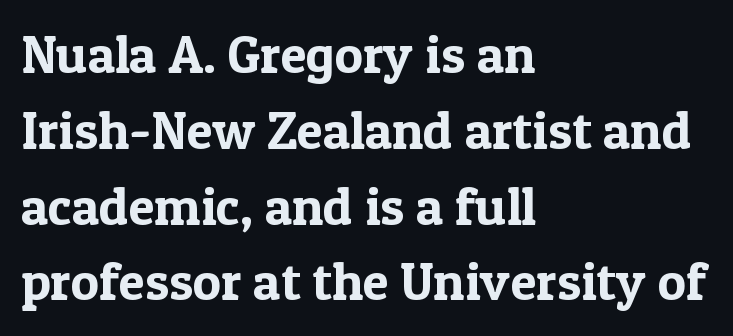
{"serif": "yes", "italic": "no", "width": "normal", "x_height": "medium", "monospaced": "no", "underline": "no", "align": "left", "line_spacing": "normal", "line_spacing_ratio": 1.43, "letter_spacing": "normal", "letter_spacing_em": 0.0, "glyph_px": 53}
